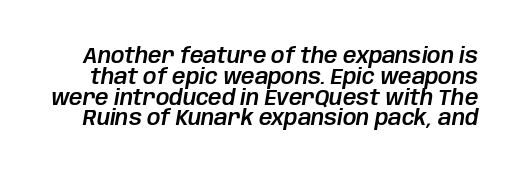
Standard letterfit; no display-style spreading of the glyphs. Only glyphs here, with clear space below each row. These lines huddle together more closely than default settings would place them. In terms of posture, this sample is oblique.
